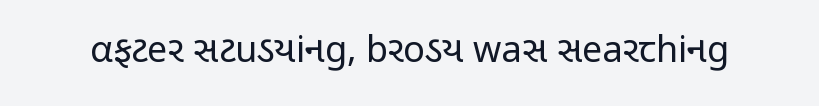
Q: Is the text bold? A: No.
Q: Is the text italic (slanted)? A: No, it is upright.
Q: Is the typeface a serif or a sans-serif typeface? A: Sans-serif.
Q: Is the text underlined? A: No.
Q: Is the spacing between letters normal or unusually wide? A: Normal.
Q: Width (condensed, normal, or wide)? A: Condensed.
Q: Stroke contrast? A: Low.
Q: x-height? A: Medium.
Q: Monospaced? A: No.
